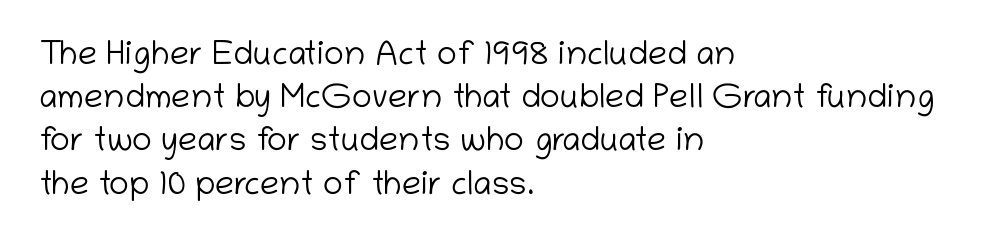
Q: Is the text bold? A: No.
Q: Is the text italic (slanted)? A: No, it is upright.
Q: Is the typeface a serif or a sans-serif typeface? A: Sans-serif.
Q: Is the text underlined? A: No.
Q: How is the paragraph aligned? A: Left-aligned.
Q: Is the spacing between letters normal or unusually wide? A: Normal.
Q: Is the spacing between lines tight, normal or loose? A: Normal.
Q: Width (condensed, normal, or wide)? A: Normal.
Q: Stroke contrast? A: Low.
Q: x-height? A: Medium.
Q: Monospaced? A: No.
